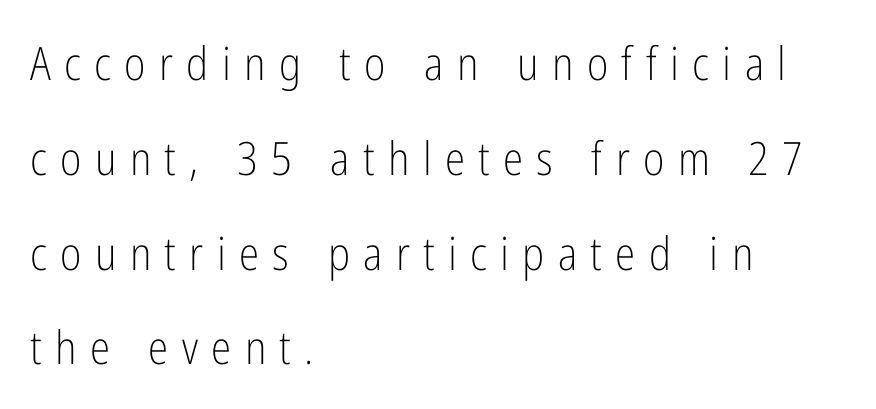
Q: Is the text bold? A: No.
Q: Is the text italic (slanted)? A: No, it is upright.
Q: Is the typeface a serif or a sans-serif typeface? A: Sans-serif.
Q: Is the text underlined? A: No.
Q: How is the paragraph aligned? A: Left-aligned.
Q: Is the spacing between letters normal or unusually wide? A: Unusually wide.
Q: Is the spacing between lines tight, normal or loose? A: Loose.
Q: Width (condensed, normal, or wide)? A: Condensed.
Q: Stroke contrast? A: Low.
Q: x-height? A: Medium.
Q: Monospaced? A: No.
